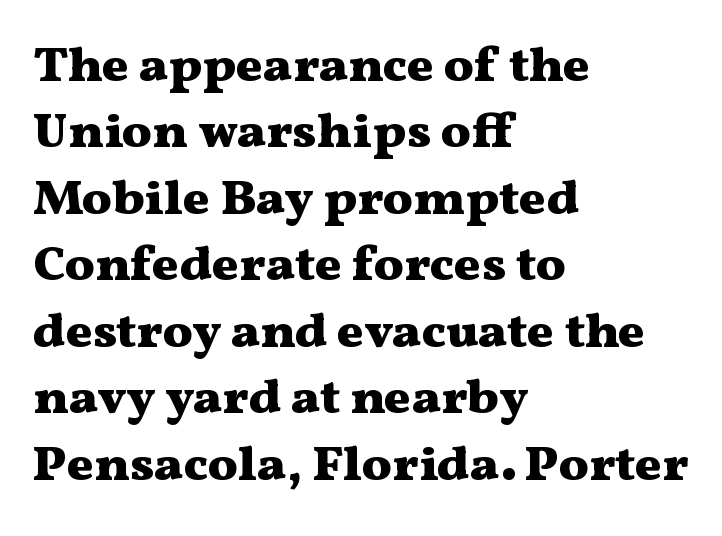
{"serif": "yes", "italic": "no", "bold": "yes", "weight": "heavy", "width": "wide", "stroke_contrast": "medium", "x_height": "medium", "monospaced": "no", "underline": "no", "align": "left", "line_spacing": "normal", "line_spacing_ratio": 1.33, "letter_spacing": "normal", "letter_spacing_em": 0.0, "glyph_px": 50}
